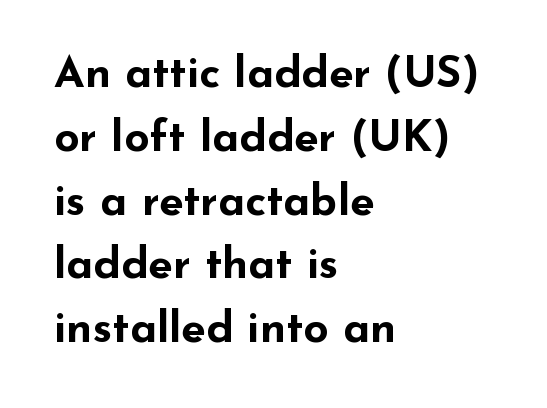
The rendering uses a moderate line-height, typical for paragraphs. Just letters on the line, the space beneath them empty. The face used here is proportionally spaced, like ordinary book or web type. Caption: standard tracking, unaltered.
